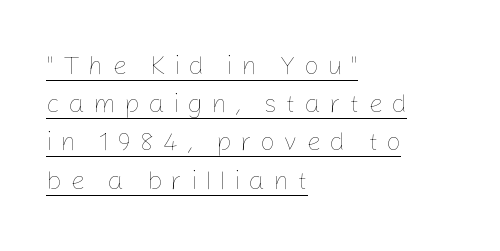
{"italic": "no", "bold": "no", "underline": "yes", "align": "left", "line_spacing": "normal", "line_spacing_ratio": 1.47, "letter_spacing": "wide", "letter_spacing_em": 0.32, "glyph_px": 26}
